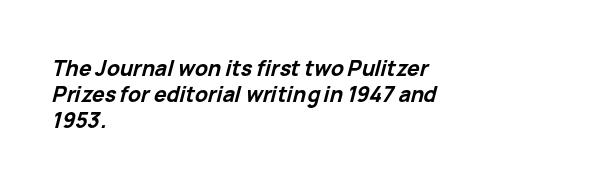
These lines were composed using italics. Look at the tracking — it's just the regular setting, nothing added. Emphasis by weight is at full strength: bold. Line beginnings align vertically; line endings do not. Check under the words: just untouched page.
